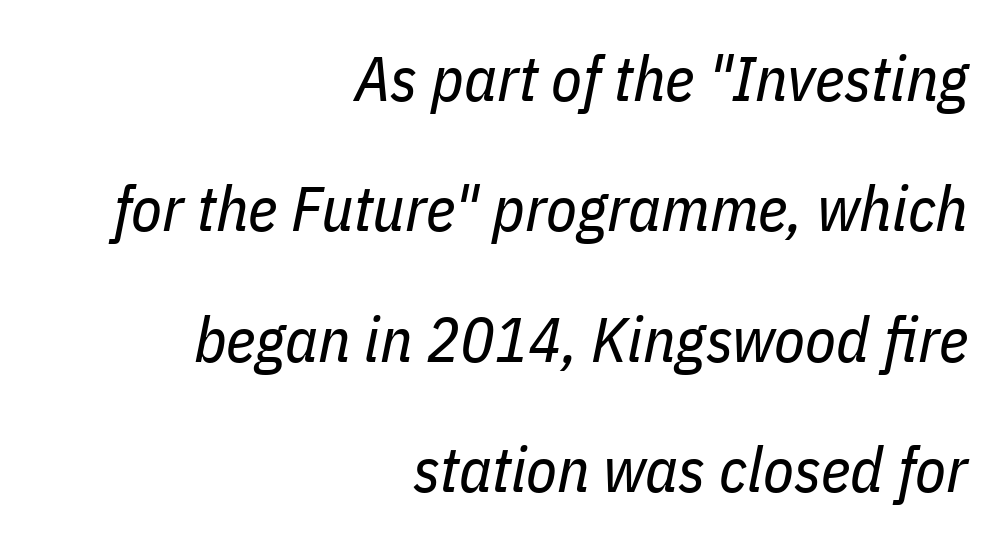
The weight tops out at a normal text grade. Lines of text with bare space underneath. In CSS terms this would be text-align: right. The whole block is typeset with a tilt. Whoever set this chose breathing room over compactness in the vertical rhythm.
